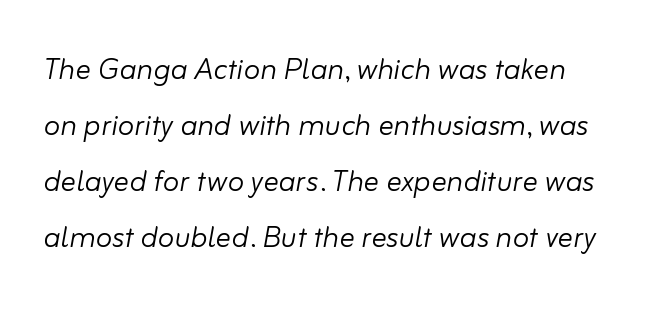
Does the leading feel generous? No, just average. Character widths vary here, with narrow letters taking less room than wide ones. Inter-character spacing is left at the font's built-in metrics. Ink coverage per letter is moderate at most. The area under the type is left untouched. Compared with ordinary roman type, these characters are visibly tilted.
